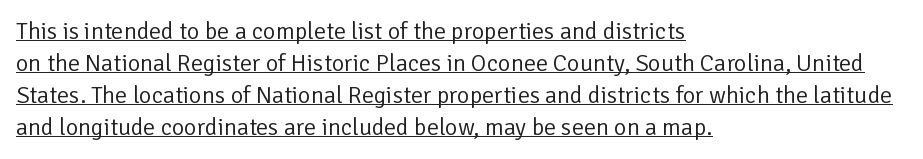
{"italic": "no", "bold": "no", "underline": "yes", "align": "left", "line_spacing": "normal", "line_spacing_ratio": 1.33, "letter_spacing": "normal", "letter_spacing_em": 0.0, "glyph_px": 24}
